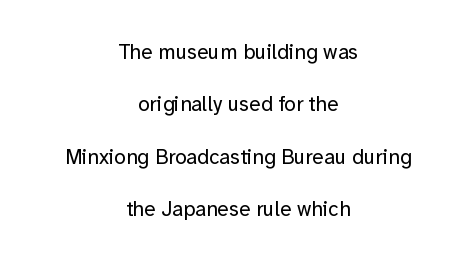
Q: Is the text bold? A: No.
Q: Is the text italic (slanted)? A: No, it is upright.
Q: Is the text underlined? A: No.
Q: How is the paragraph aligned? A: Centered.
Q: Is the spacing between letters normal or unusually wide? A: Normal.
Q: Is the spacing between lines tight, normal or loose? A: Loose.
